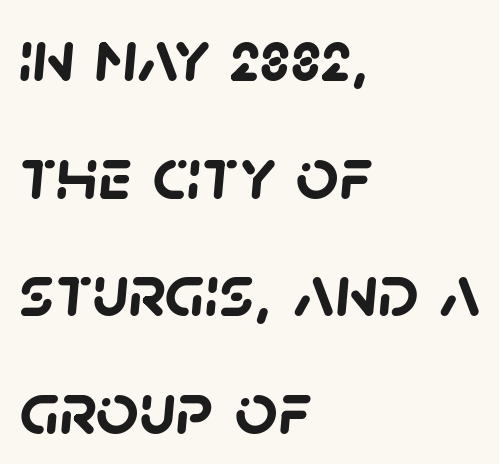
The image shows 75 px semibold sans-serif type; set left-aligned, normal line spacing (1.57x), normal letter spacing, not underlined; low stroke contrast and a large x-height.
